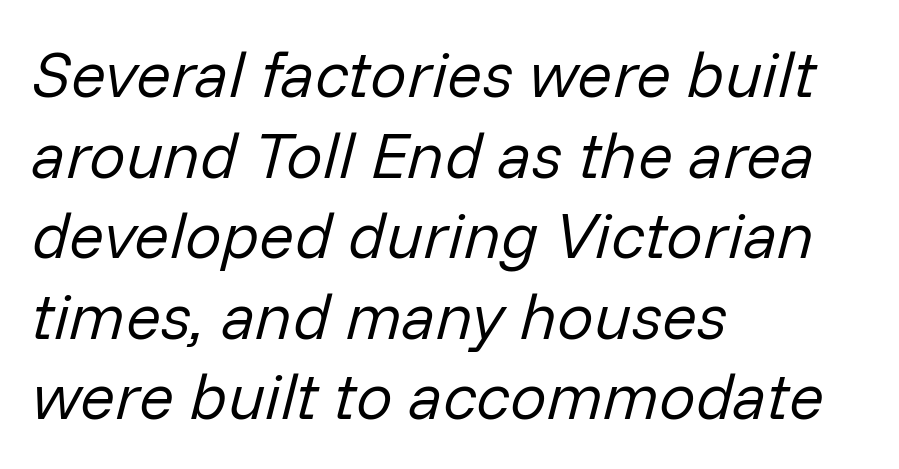
The image shows 65 px regular-weight type, italic (leaning right); set left-aligned, line spacing 1.24x, normal letter spacing, not underlined; low stroke contrast and a medium x-height.
